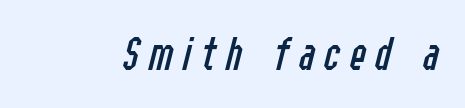
The zone under the glyphs is completely vacant. A quiet, ordinary-to-light weight characterises the typeface. There's an unmistakable incline to the writing here. Each letter keeps its own natural width here, so spacing adapts to shape.
